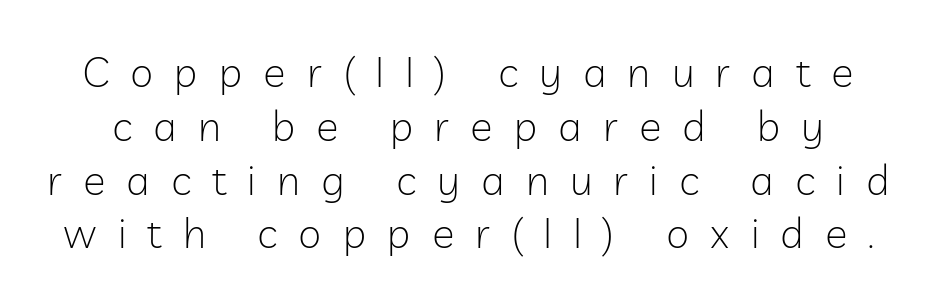
The image shows 42 px light sans-serif type, upright; set normal line spacing (1.28x), unusually wide letter spacing (+0.5 em), not underlined; low stroke contrast and a medium x-height.
